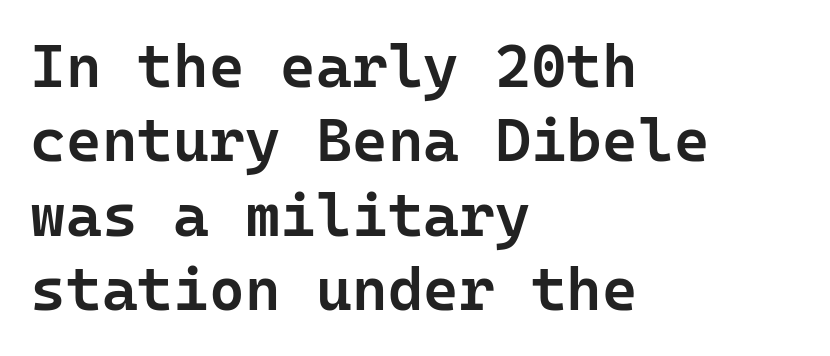
{"serif": "no", "italic": "no", "bold": "semi", "weight": "semibold", "width": "normal", "stroke_contrast": "low", "x_height": "medium", "monospaced": "yes", "underline": "no", "align": "left", "line_spacing_ratio": 1.22, "letter_spacing": "normal", "letter_spacing_em": 0.0, "glyph_px": 61}
